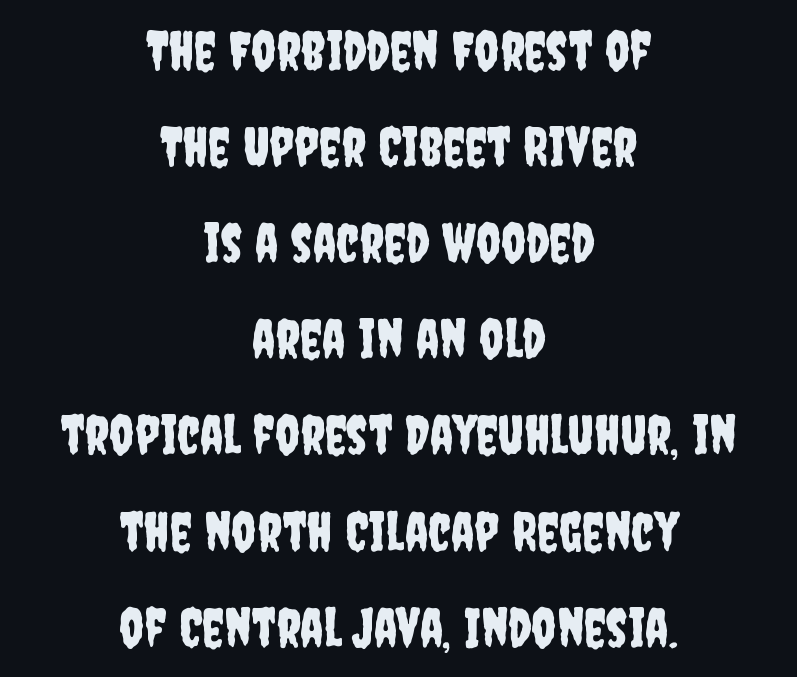
The image shows 54 px condensed sans-serif type, upright; set centered, line spacing 1.78x, normal letter spacing, not underlined; low stroke contrast and a large x-height.
